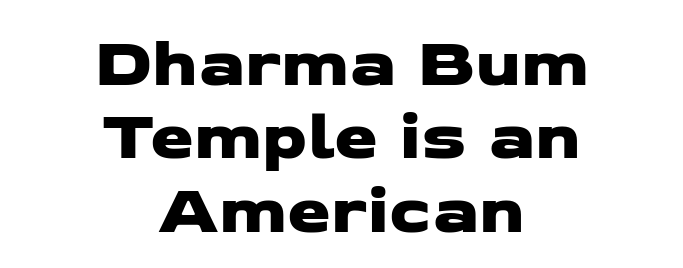
The image shows 70 px wide sans-serif type; set centered, tight line spacing (1.05x), normal letter spacing, not underlined; low stroke contrast and a medium x-height.
